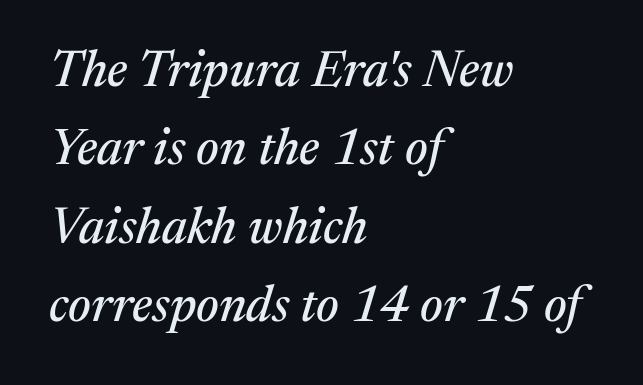
The image shows 50 px serif type, italic (leaning right); set left-aligned, normal line spacing (1.57x), normal letter spacing, not underlined; medium stroke contrast and a medium x-height.
